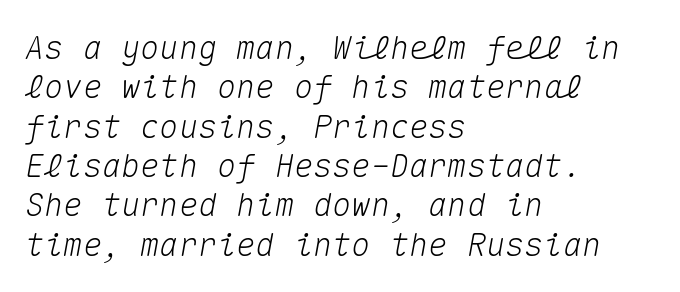
The image shows 32 px text type, italic (leaning right), monospaced; set left-aligned, line spacing 1.23x, normal letter spacing, not underlined; medium stroke contrast and a medium x-height.
